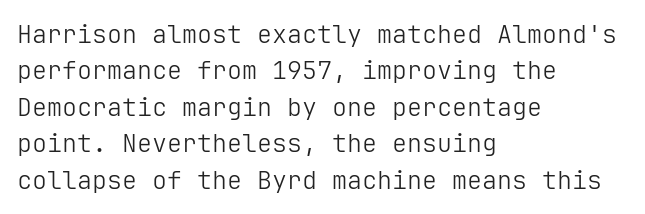
In terms of posture, this sample is upright. The passage shown has conventional tracking throughout. The zone under the glyphs is completely vacant. The lines are quadded left. These glyphs show unthickened strokes, regular width or finer. Rows of type keep a routine distance in the vertical direction.
